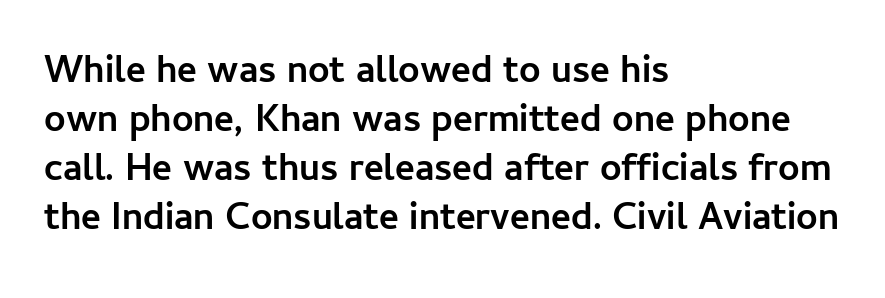
{"serif": "no", "italic": "no", "bold": "yes", "weight": "semibold", "width": "normal", "stroke_contrast": "low", "x_height": "medium", "monospaced": "no", "underline": "no", "align": "left", "line_spacing": "normal", "line_spacing_ratio": 1.29, "letter_spacing": "normal", "letter_spacing_em": 0.0, "glyph_px": 38}
